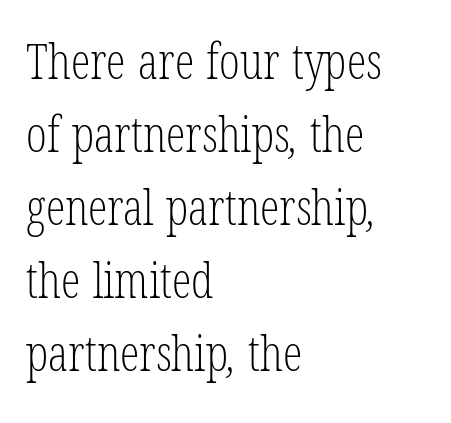
The image shows 49 px light, condensed serif type; set left-aligned, normal line spacing (1.49x), normal letter spacing, not underlined; low stroke contrast and a medium x-height.
